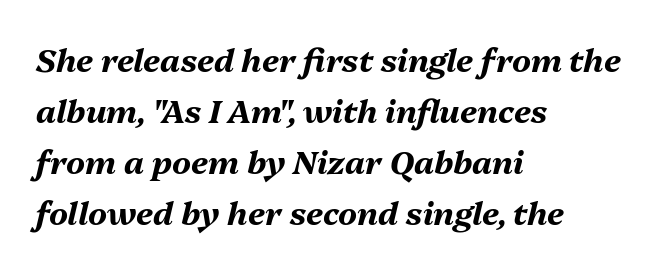
{"italic": "yes", "lean": "right", "slant_degrees": 13, "bold": "yes", "weight": "bold", "width": "normal", "stroke_contrast": "medium", "x_height": "medium", "monospaced": "no", "underline": "no", "align": "left", "line_spacing": "normal", "line_spacing_ratio": 1.59, "letter_spacing": "normal", "letter_spacing_em": 0.0, "glyph_px": 32}
